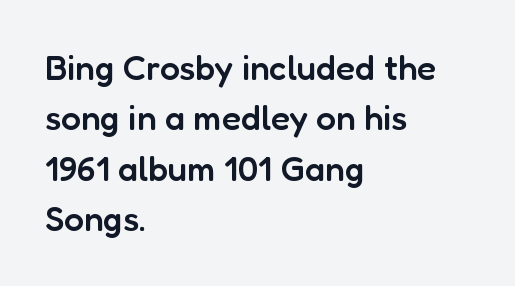
{"serif": "no", "italic": "no", "bold": "semi", "weight": "semibold", "width": "normal", "stroke_contrast": "low", "x_height": "medium", "monospaced": "no", "underline": "no", "align": "left", "line_spacing": "normal", "line_spacing_ratio": 1.44, "letter_spacing": "normal", "letter_spacing_em": 0.0, "glyph_px": 35}
